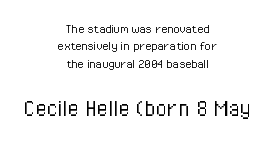
{"italic": "no", "bold": "no", "underline": "no", "align": "center", "line_spacing": "normal", "line_spacing_ratio": 1.25, "letter_spacing": "normal", "letter_spacing_em": 0.0, "larger_block": "second", "size_ratio": 1.86, "glyph_px": 26}
